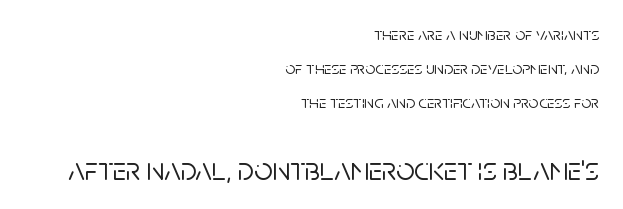
The image shows 32 px sans-serif type, upright; set right-aligned, line spacing 1.89x, normal letter spacing, not underlined; the second (bottom) block is 1.78x larger; low stroke contrast and a large x-height.
